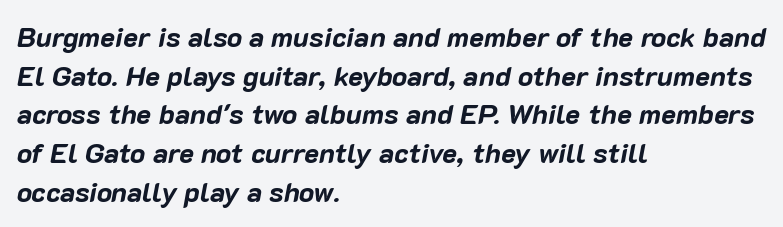
The zone under the glyphs is completely vacant. The typesetter chose a ragged-right arrangement here. Default kerning and tracking; the words read as compact shapes. Spacing verdict: proportional, widths tailored to each character.
